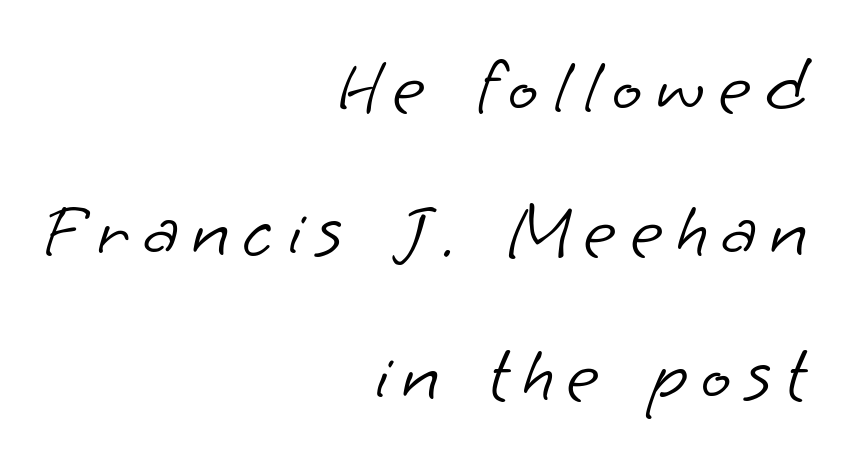
What kind of face is this? One without serifs — a sans. The face used here is proportionally spaced, like ordinary book or web type. The foot of each line stays bare and open. The paragraph has a hard right edge and a soft left edge.
